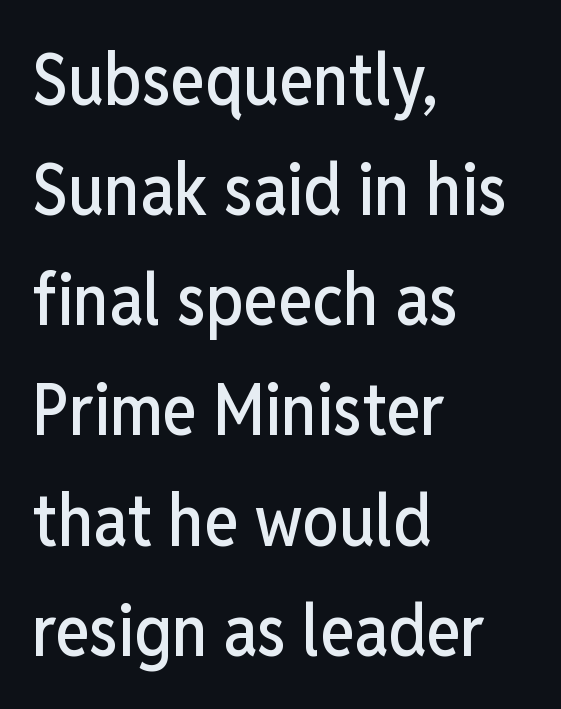
This rendering employs a face without finishing strokes, i.e., a sans-serif. Varying glyph widths throughout — classic text-font behaviour. Does the lettering tilt? It doesn't — this is upright. The words here are not underlined.
